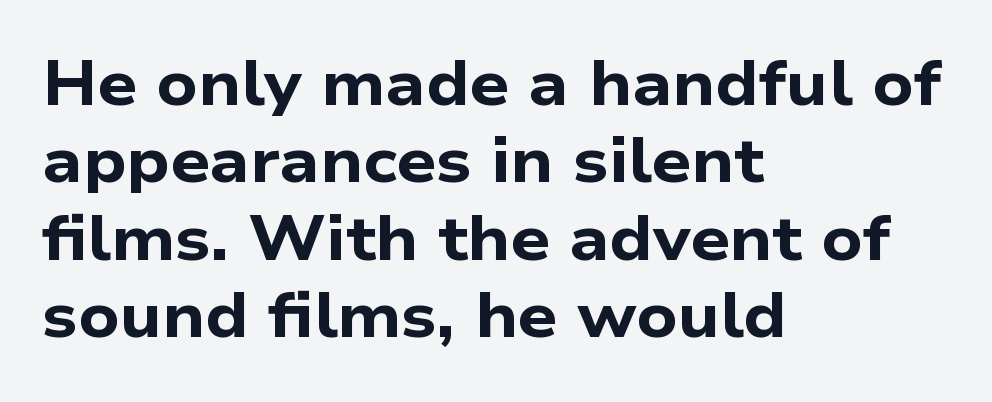
The passage is arranged the way most books set body copy — flush left. The passage shown is typeset with a sans-serif family. Each word holds together tightly as a unit, with standard inter-letter gaps. Has an underline been added? It has not. Whoever set this chose a conventional vertical rhythm. The typesetting leans heavy: a genuine bold.
